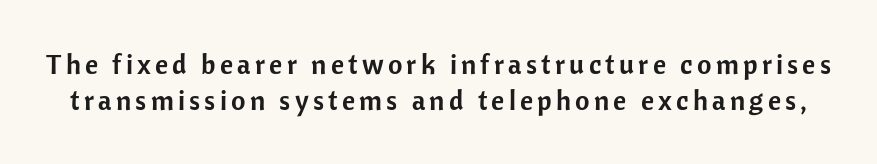
Nobody drew a line under any word here. This sample has the flowing, uneven cadence of proportional lettering. If you measured baseline to baseline, you'd find a middling distance. What kind of face is this? One without serifs — a sans. Designer's note — italics off, roman on.
